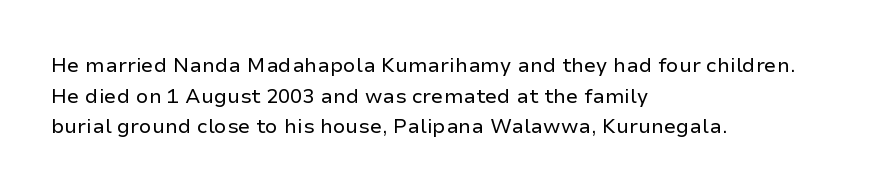
The image shows 20 px text type, upright; set left-aligned, normal line spacing (1.53x), normal letter spacing, not underlined.
